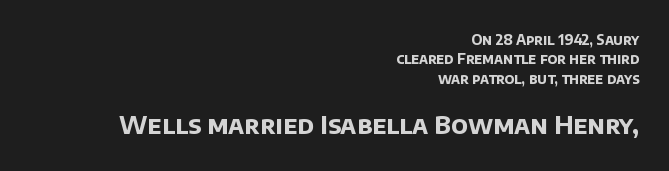
Compared with a flush-left layout, this one pins lines to the opposite, right side. Weight: bold. The lines sit at an ordinary, default distance from one another. Nobody touched the tracking dial on this one.
